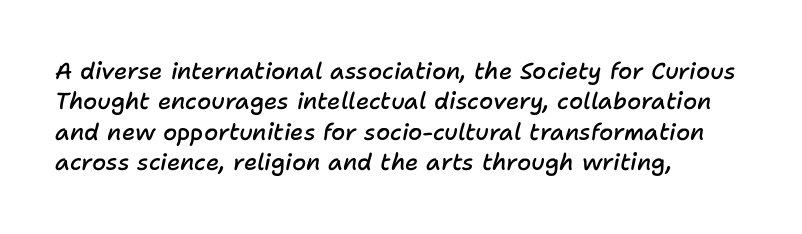
Q: Is the text bold? A: Semi-bold.
Q: Is the text italic (slanted)? A: Yes, it leans right by about 11 degrees.
Q: Is the text underlined? A: No.
Q: How is the paragraph aligned? A: Left-aligned.
Q: Is the spacing between letters normal or unusually wide? A: Normal.
Q: Is the spacing between lines tight, normal or loose? A: Normal.
